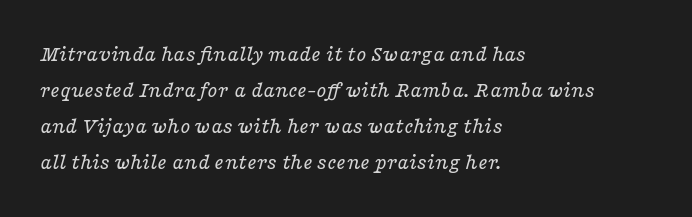
In terms of letterspacing, this is plain default setting. Decoration check: the copy has no underline. Nothing heavy about these letters — not bold at all. Regular leading. Leftover space on each line is placed entirely after the last word.
